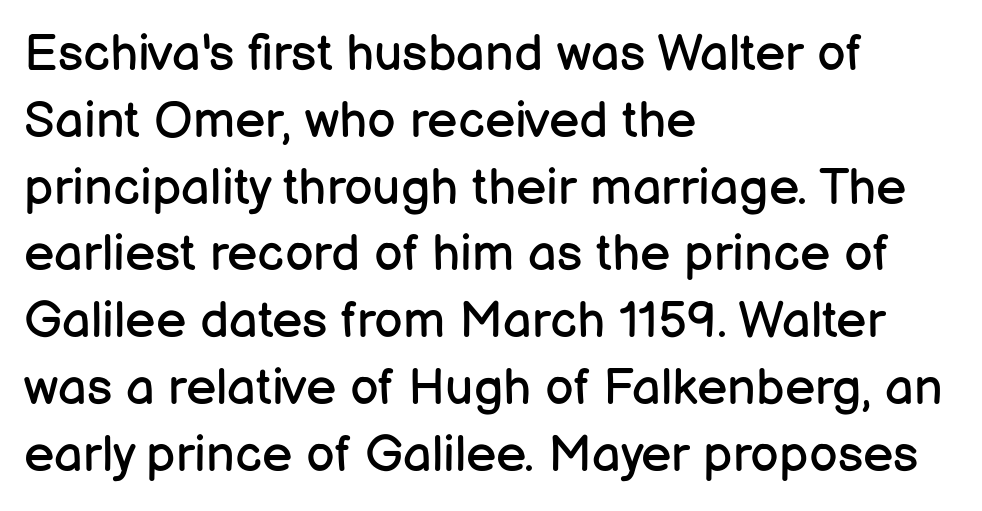
Check the space under the baseline: it is left empty. Each word holds together tightly as a unit, with standard inter-letter gaps. Casual observation: everything's shoved over to the left. The characters are drawn with everyday or finer stroke widths.
